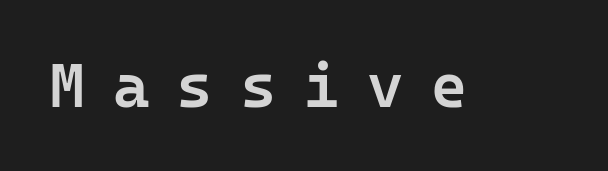
The image shows 62 px semibold sans-serif type, upright, monospaced; set unusually wide letter spacing (+0.44 em), not underlined; low stroke contrast and a medium x-height.
